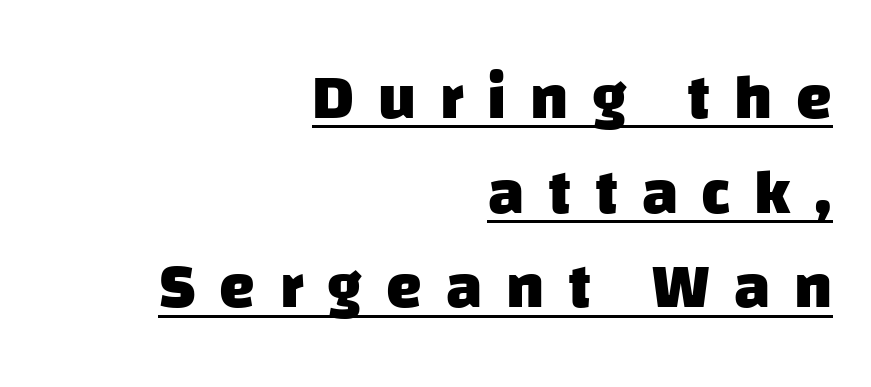
The image shows 64 px heavy sans-serif type; set right-aligned, normal line spacing (1.48x), unusually wide letter spacing (+0.37 em), underlined; low stroke contrast and a large x-height.
